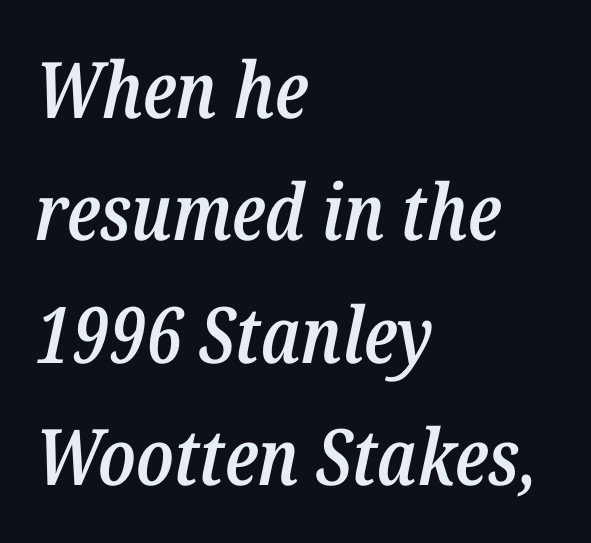
Q: Is the text bold? A: Semi-bold.
Q: Is the text italic (slanted)? A: Yes, it leans right by about 12 degrees.
Q: Is the text underlined? A: No.
Q: How is the paragraph aligned? A: Left-aligned.
Q: Is the spacing between letters normal or unusually wide? A: Normal.
Q: Is the spacing between lines tight, normal or loose? A: Normal.
Q: Width (condensed, normal, or wide)? A: Condensed.
Q: Stroke contrast? A: Low.
Q: x-height? A: Medium.
Q: Monospaced? A: No.
